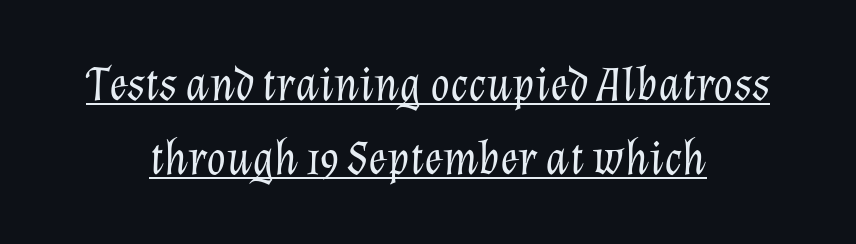
{"italic": "yes", "lean": "right", "slant_degrees": 12, "bold": "no", "weight": "light", "width": "normal", "stroke_contrast": "low", "x_height": "medium", "monospaced": "no", "underline": "yes", "align": "center", "line_spacing": "normal", "line_spacing_ratio": 1.48, "letter_spacing": "normal", "letter_spacing_em": 0.0, "glyph_px": 50}
